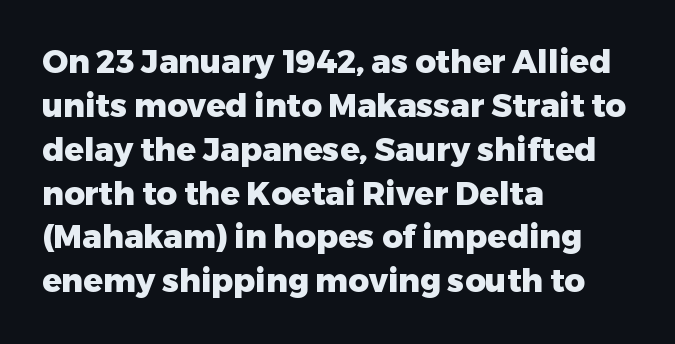
Q: Is the text bold? A: Yes.
Q: Is the text italic (slanted)? A: No, it is upright.
Q: Is the typeface a serif or a sans-serif typeface? A: Sans-serif.
Q: Is the text underlined? A: No.
Q: How is the paragraph aligned? A: Left-aligned.
Q: Is the spacing between letters normal or unusually wide? A: Normal.
Q: Is the spacing between lines tight, normal or loose? A: Normal.
Q: Width (condensed, normal, or wide)? A: Normal.
Q: Stroke contrast? A: Low.
Q: x-height? A: Medium.
Q: Monospaced? A: No.
